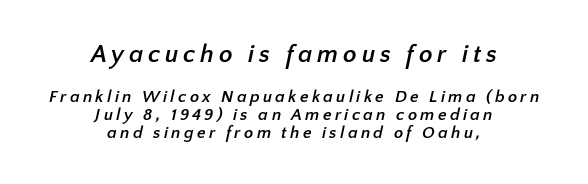
Q: Is the text bold? A: Yes.
Q: Is the text underlined? A: No.
Q: How is the paragraph aligned? A: Centered.
Q: Is the spacing between lines tight, normal or loose? A: Tight.
Q: Which block of text is set in a larger size, the first (top) or the second (bottom)? A: The first (top) one.
